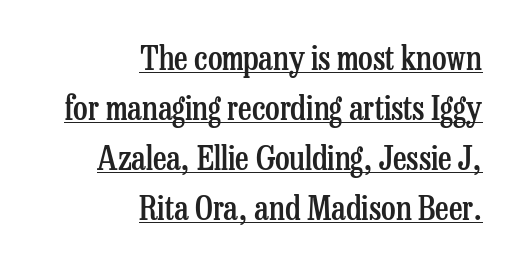
{"serif": "yes", "italic": "no", "bold": "semi", "weight": "semibold", "width": "condensed", "stroke_contrast": "low", "x_height": "medium", "monospaced": "no", "underline": "yes", "align": "right", "line_spacing": "normal", "line_spacing_ratio": 1.52, "letter_spacing": "normal", "letter_spacing_em": 0.0, "glyph_px": 33}
